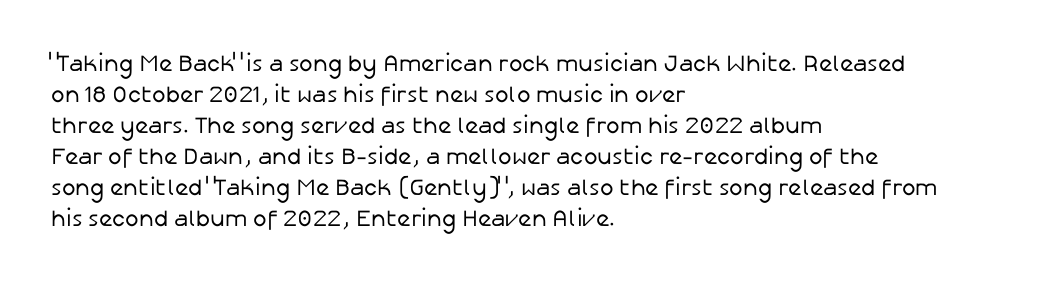
{"italic": "no", "bold": "no", "underline": "no", "align": "left", "line_spacing": "normal", "line_spacing_ratio": 1.35, "letter_spacing": "normal", "letter_spacing_em": 0.0, "glyph_px": 23}
